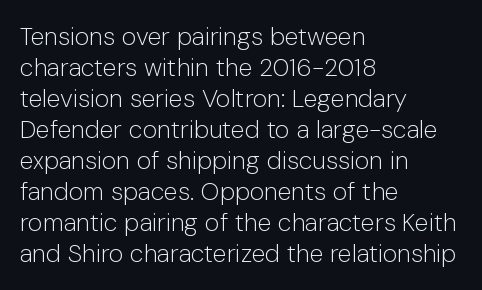
{"italic": "no", "bold": "no", "underline": "no", "align": "left", "line_spacing_ratio": 1.24, "letter_spacing": "normal", "letter_spacing_em": 0.0, "glyph_px": 25}
